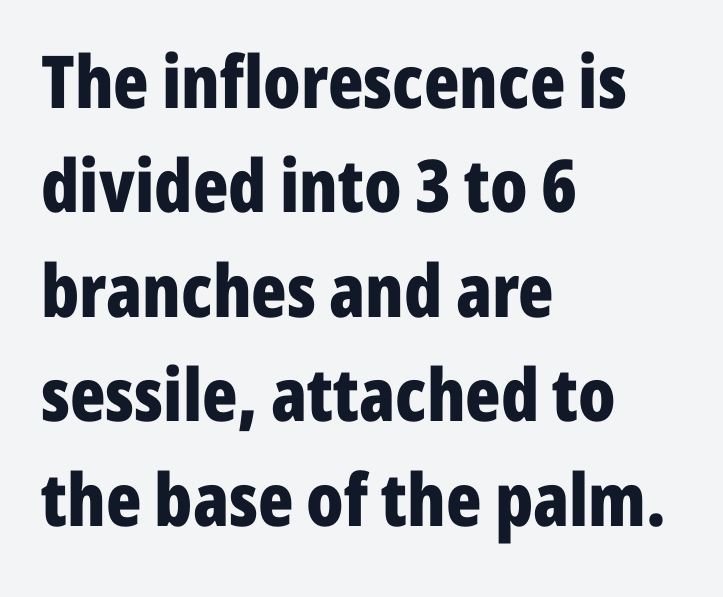
Q: Is the text bold? A: Yes.
Q: Is the text italic (slanted)? A: No, it is upright.
Q: Is the typeface a serif or a sans-serif typeface? A: Sans-serif.
Q: Is the text underlined? A: No.
Q: How is the paragraph aligned? A: Left-aligned.
Q: Is the spacing between letters normal or unusually wide? A: Normal.
Q: Is the spacing between lines tight, normal or loose? A: Normal.
Q: Width (condensed, normal, or wide)? A: Condensed.
Q: Stroke contrast? A: Low.
Q: x-height? A: Medium.
Q: Monospaced? A: No.
